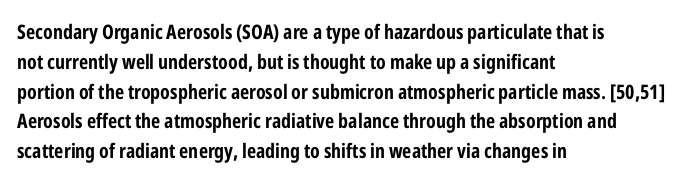
Q: Is the text bold? A: Yes.
Q: Is the text italic (slanted)? A: No, it is upright.
Q: Is the text underlined? A: No.
Q: How is the paragraph aligned? A: Left-aligned.
Q: Is the spacing between letters normal or unusually wide? A: Normal.
Q: Is the spacing between lines tight, normal or loose? A: Normal.
